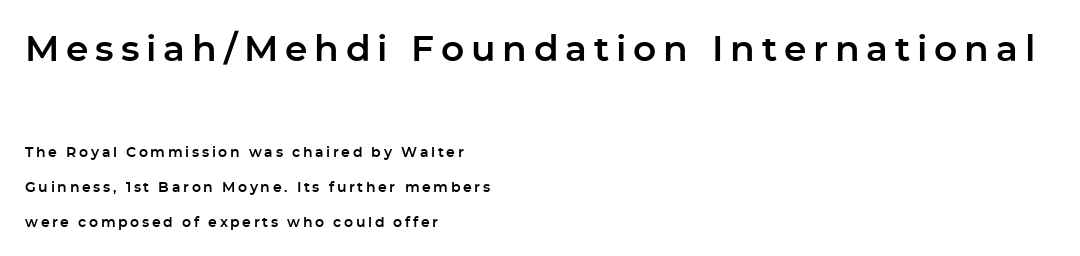
{"serif": "no", "italic": "no", "width": "normal", "stroke_contrast": "low", "x_height": "medium", "monospaced": "no", "underline": "no", "align": "left", "line_spacing": "loose", "line_spacing_ratio": 2.48, "larger_block": "first", "size_ratio": 2.57, "glyph_px": 36}
